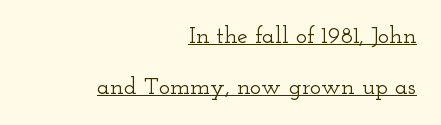
Regarding leading, the lines here are spaced well apart. Nope, not italic — everything's standing straight. A baseline rule has been typeset under these characters. A student would call this right alignment; a typographer would say flush right, rag left. Default kerning and tracking; the words read as compact shapes.
